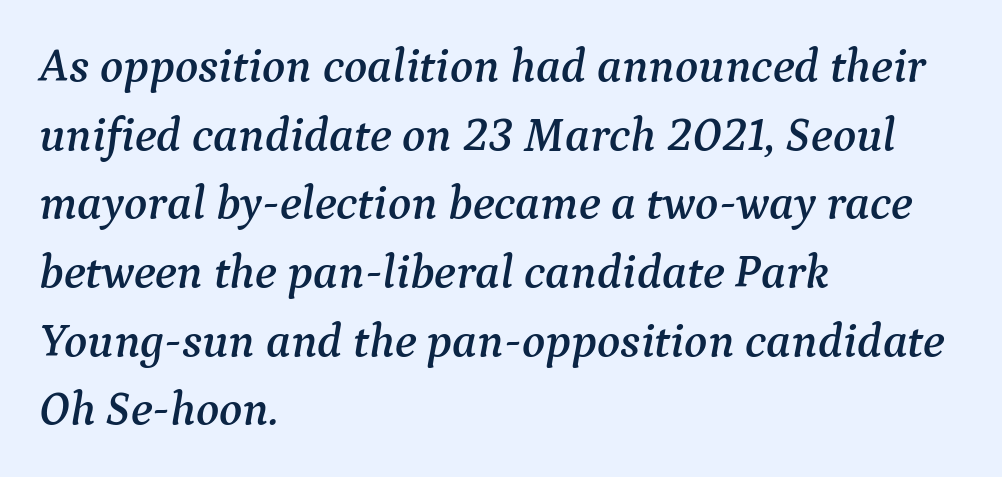
Q: Is the text italic (slanted)? A: Yes, it leans right by about 9 degrees.
Q: Is the typeface a serif or a sans-serif typeface? A: Serif.
Q: Is the text underlined? A: No.
Q: How is the paragraph aligned? A: Left-aligned.
Q: Is the spacing between letters normal or unusually wide? A: Normal.
Q: Is the spacing between lines tight, normal or loose? A: Normal.
Q: Width (condensed, normal, or wide)? A: Normal.
Q: Stroke contrast? A: Medium.
Q: x-height? A: Medium.
Q: Monospaced? A: No.
